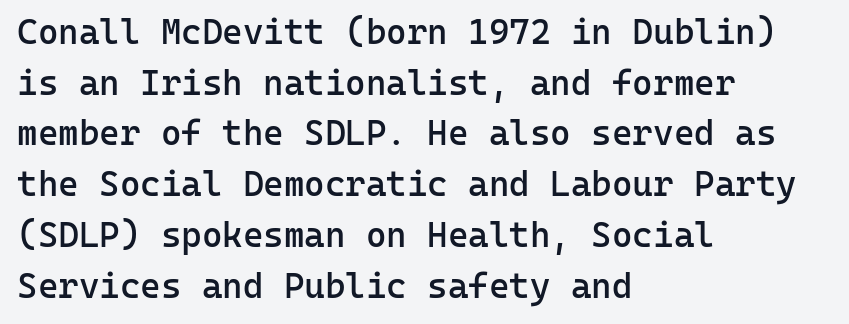
{"serif": "no", "italic": "no", "bold": "semi", "weight": "semibold", "width": "normal", "stroke_contrast": "low", "x_height": "medium", "monospaced": "yes", "underline": "no", "align": "left", "line_spacing": "normal", "line_spacing_ratio": 1.45, "letter_spacing": "normal", "letter_spacing_em": 0.0, "glyph_px": 35}
